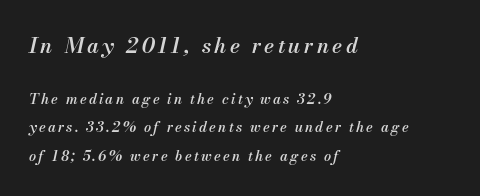
{"italic": "yes", "lean": "right", "slant_degrees": 13, "bold": "semi", "underline": "no", "align": "left", "line_spacing": "loose", "line_spacing_ratio": 2.02, "larger_block": "first", "size_ratio": 1.5, "glyph_px": 21}
